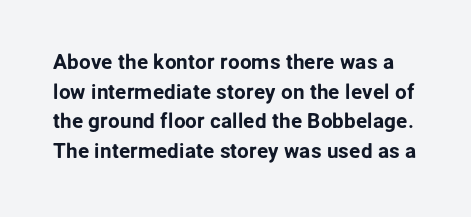
The image shows 21 px text type, upright; set normal line spacing (1.41x), normal letter spacing, not underlined.
